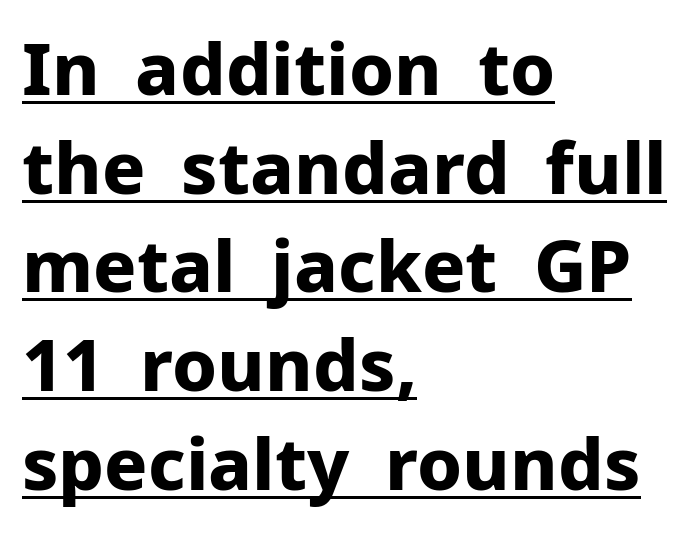
Q: Is the text bold? A: Yes.
Q: Is the text italic (slanted)? A: No, it is upright.
Q: Is the typeface a serif or a sans-serif typeface? A: Sans-serif.
Q: Is the text underlined? A: Yes.
Q: How is the paragraph aligned? A: Left-aligned.
Q: Is the spacing between letters normal or unusually wide? A: Normal.
Q: Is the spacing between lines tight, normal or loose? A: Normal.
Q: Width (condensed, normal, or wide)? A: Normal.
Q: Stroke contrast? A: Low.
Q: x-height? A: Medium.
Q: Monospaced? A: No.
